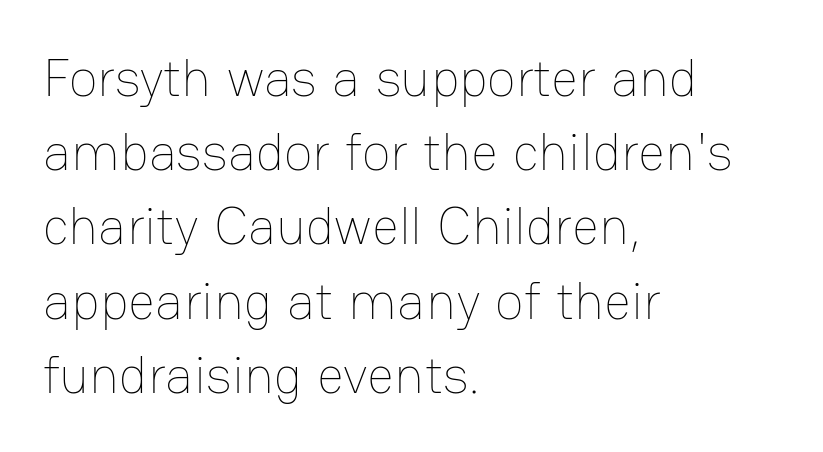
{"italic": "no", "bold": "no", "weight": "thin", "width": "normal", "stroke_contrast": "low", "x_height": "medium", "monospaced": "no", "underline": "no", "align": "left", "line_spacing": "normal", "line_spacing_ratio": 1.4, "letter_spacing": "normal", "letter_spacing_em": 0.0, "glyph_px": 53}
